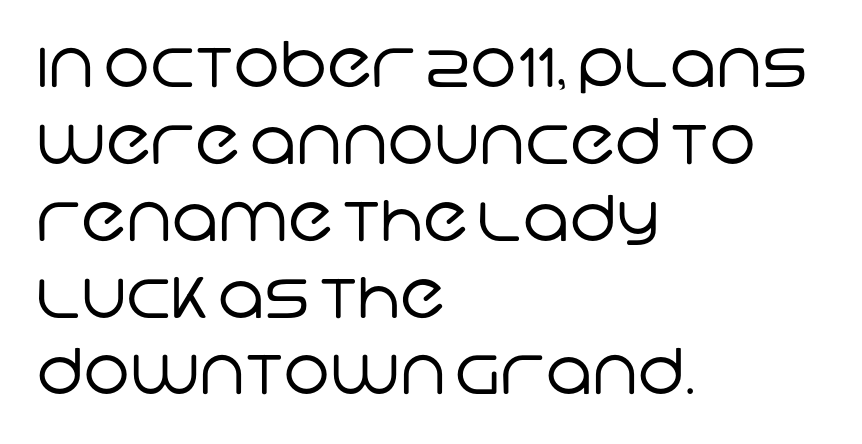
Proportional: the letters do not fall into vertical columns. The typesetting does not lean heavy: it is not bold. The letters sit at their default tracking, neither squeezed nor spread. A clean baseline with only descenders dipping below it. This is sans-serif lettering, the kind often seen on screens and signage. If you drew a ruler down the left edge, every line would touch it.
